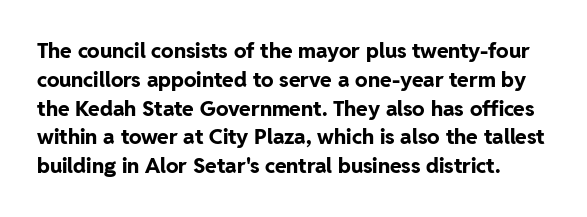
The image shows 21 px bold type, upright; set normal line spacing (1.37x), normal letter spacing, not underlined.
